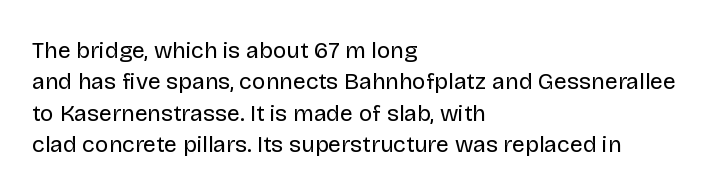
One glance says typical: line gaps are just what's usual. What stands out about the letter spacing? Nothing — it is the standard amount. This reads as an unemphasized weight, regular at the heaviest. The text block is weighted toward the left margin, trailing off unevenly rightward. Descender tails drop into unmarked territory. The specimen reads as upright at a glance.
